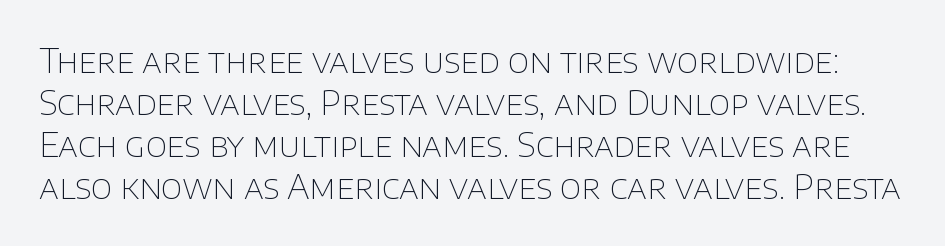
{"serif": "no", "italic": "no", "bold": "no", "weight": "thin", "width": "normal", "stroke_contrast": "low", "x_height": "large", "monospaced": "no", "underline": "no", "line_spacing": "normal", "line_spacing_ratio": 1.27, "letter_spacing": "normal", "letter_spacing_em": 0.0, "glyph_px": 33}
